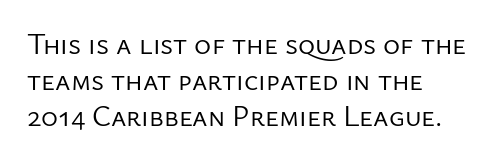
The passage shown is not bold in any degree. This rendering features lettering with no underline. Tall strokes in this sample are plumb rather than angled. Alignment: flush left. Notice how descenders clear the ascenders below comfortably — that's standard leading.
